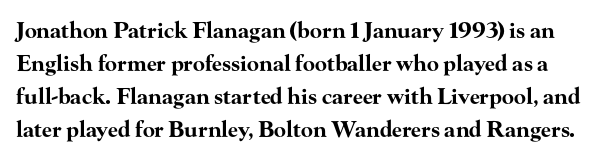
The passage shown has conventional tracking throughout. The letters stand upright; this is a roman face. Beneath every word, the page is bare. In terms of weight, the rendering is a true, heavy bold. The vertical gap from one line to the next is medium.
